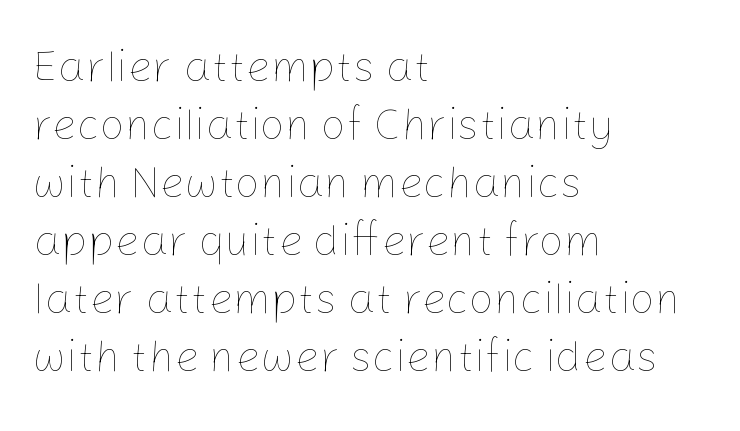
Varying glyph widths throughout — classic text-font behaviour. The strokes are not fattened; the text isn't bold. Honestly, there is no underline to notice here at all. No italicization has been applied; the sample stays upright.
